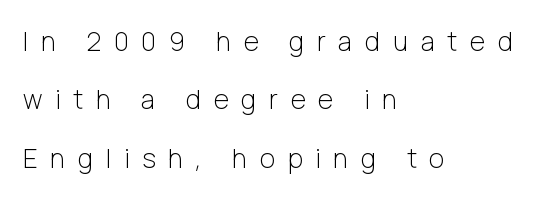
The image shows 26 px text type, upright; set left-aligned, loose line spacing (2.25x), unusually wide letter spacing (+0.49 em), not underlined.
